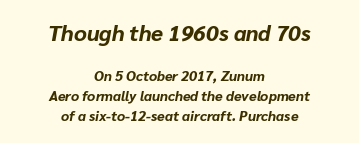
{"italic": "yes", "lean": "right", "slant_degrees": 10, "bold": "yes", "underline": "no", "align": "center", "line_spacing": "normal", "line_spacing_ratio": 1.43, "letter_spacing": "normal", "letter_spacing_em": 0.0, "larger_block": "first", "size_ratio": 1.57, "glyph_px": 22}
